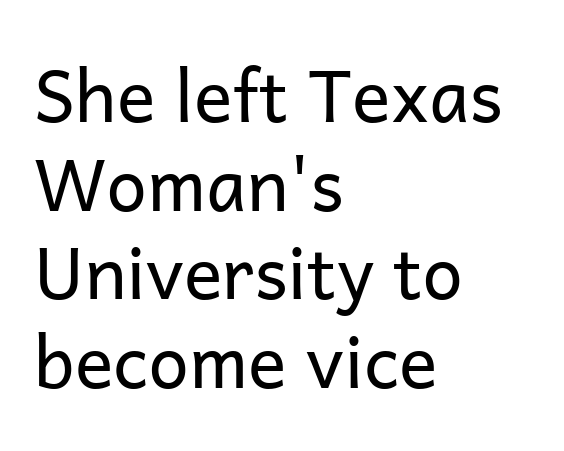
The image shows 72 px regular-weight sans-serif type, upright; set left-aligned, line spacing 1.23x, normal letter spacing, not underlined; low stroke contrast and a medium x-height.
